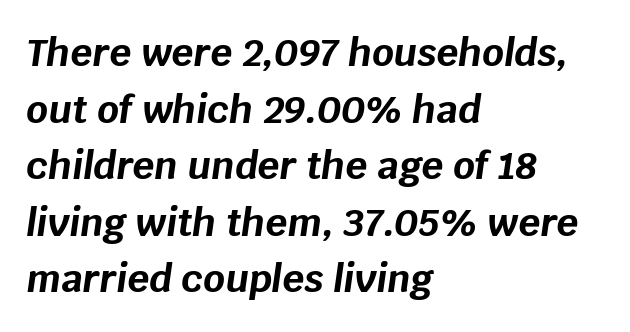
Q: Is the text bold? A: Yes.
Q: Is the text italic (slanted)? A: Yes, it leans right by about 8 degrees.
Q: Is the text underlined? A: No.
Q: How is the paragraph aligned? A: Left-aligned.
Q: Is the spacing between letters normal or unusually wide? A: Normal.
Q: Is the spacing between lines tight, normal or loose? A: Normal.
Q: Width (condensed, normal, or wide)? A: Normal.
Q: Stroke contrast? A: Low.
Q: x-height? A: Large.
Q: Monospaced? A: No.
